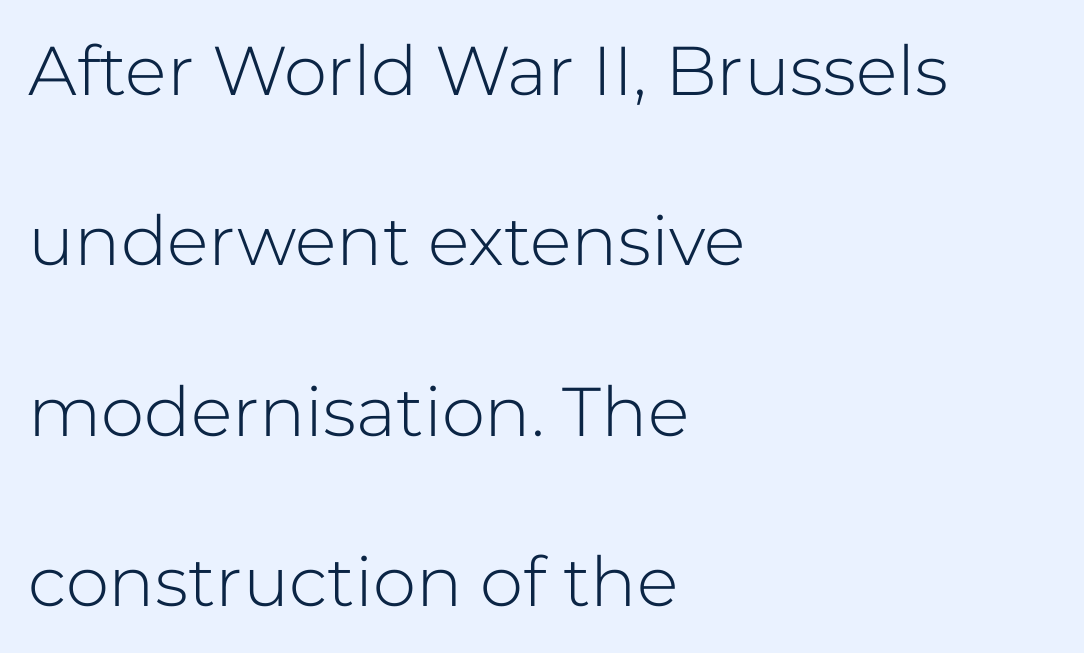
{"serif": "no", "italic": "no", "bold": "no", "weight": "light", "width": "normal", "stroke_contrast": "low", "x_height": "medium", "monospaced": "no", "underline": "no", "align": "left", "line_spacing": "loose", "line_spacing_ratio": 2.47, "letter_spacing": "normal", "letter_spacing_em": 0.0, "glyph_px": 69}
